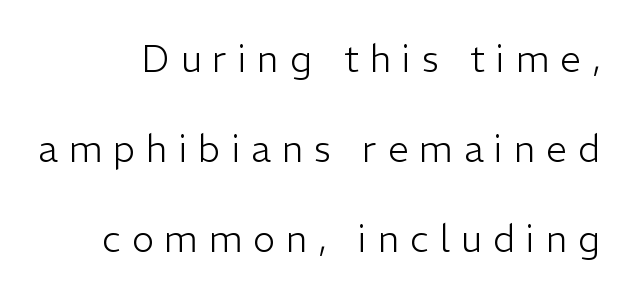
{"serif": "no", "italic": "no", "bold": "no", "weight": "light", "width": "normal", "stroke_contrast": "low", "x_height": "medium", "monospaced": "no", "underline": "no", "line_spacing": "loose", "line_spacing_ratio": 2.43, "letter_spacing": "wide", "letter_spacing_em": 0.3, "glyph_px": 37}
